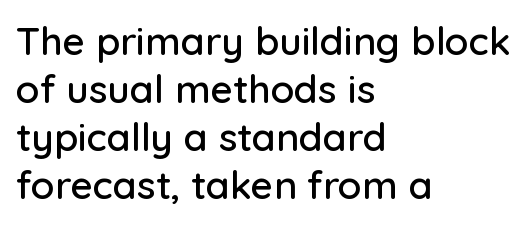
The image shows 39 px sans-serif type, upright; set left-aligned, line spacing 1.23x, normal letter spacing, not underlined; low stroke contrast and a medium x-height.
